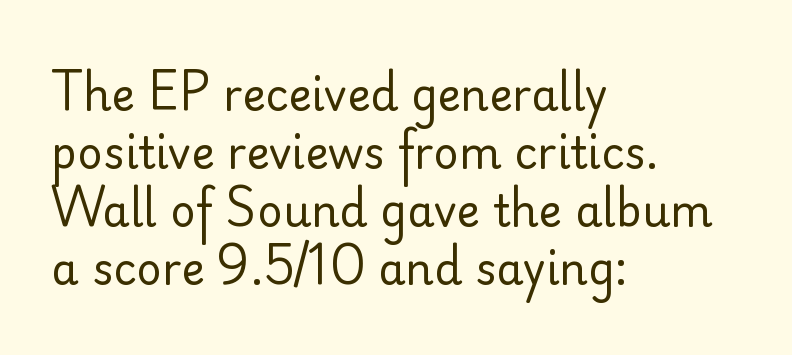
{"serif": "no", "italic": "no", "bold": "no", "weight": "regular", "width": "normal", "stroke_contrast": "low", "x_height": "small", "monospaced": "no", "underline": "no", "align": "left", "line_spacing": "normal", "line_spacing_ratio": 1.32, "letter_spacing": "normal", "letter_spacing_em": 0.0, "glyph_px": 44}
